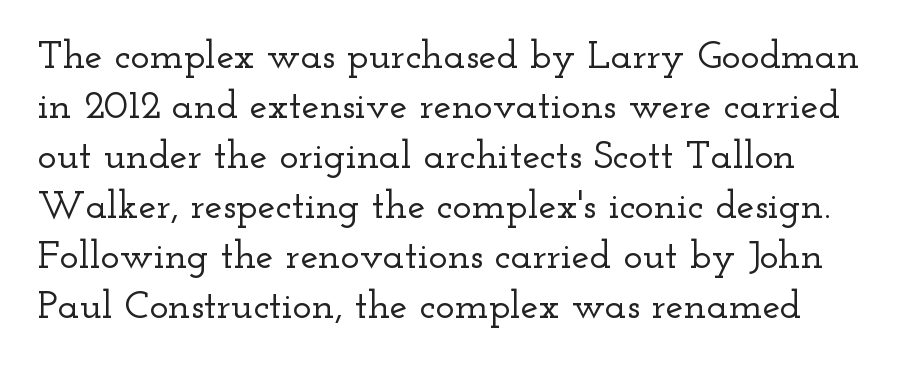
Q: Is the text italic (slanted)? A: No, it is upright.
Q: Is the typeface a serif or a sans-serif typeface? A: Serif.
Q: Is the text underlined? A: No.
Q: Is the spacing between letters normal or unusually wide? A: Normal.
Q: Is the spacing between lines tight, normal or loose? A: Normal.
Q: Width (condensed, normal, or wide)? A: Wide.
Q: Stroke contrast? A: Low.
Q: x-height? A: Small.
Q: Monospaced? A: No.
